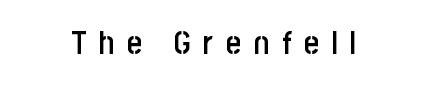
The image shows 33 px semibold, condensed sans-serif type, upright; set centered, unusually wide letter spacing (+0.37 em), not underlined; low stroke contrast and a large x-height.
